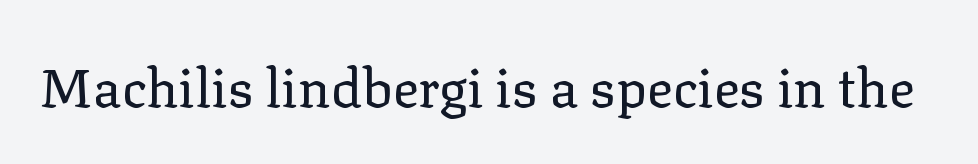
A typesetter would call this proportional, since set widths differ per character. Tall strokes in this sample are plumb rather than angled. This sample uses a serif face. No letter is thick-stroked: the sample isn't bold.
